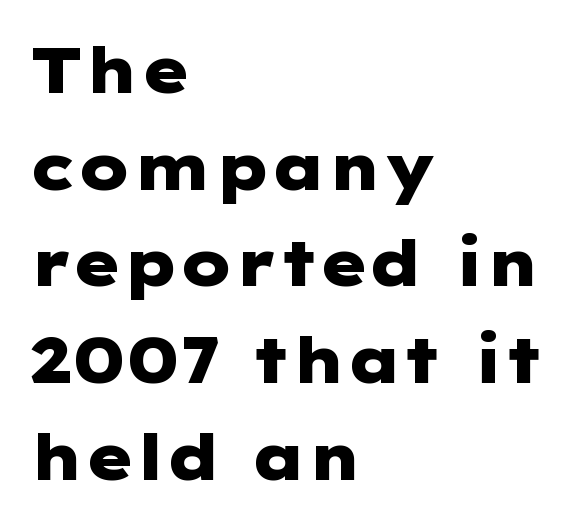
Q: Is the text bold? A: Yes.
Q: Is the text italic (slanted)? A: No, it is upright.
Q: Is the typeface a serif or a sans-serif typeface? A: Sans-serif.
Q: Is the text underlined? A: No.
Q: How is the paragraph aligned? A: Left-aligned.
Q: Is the spacing between letters normal or unusually wide? A: Normal.
Q: Is the spacing between lines tight, normal or loose? A: Normal.
Q: Width (condensed, normal, or wide)? A: Wide.
Q: Stroke contrast? A: Low.
Q: x-height? A: Medium.
